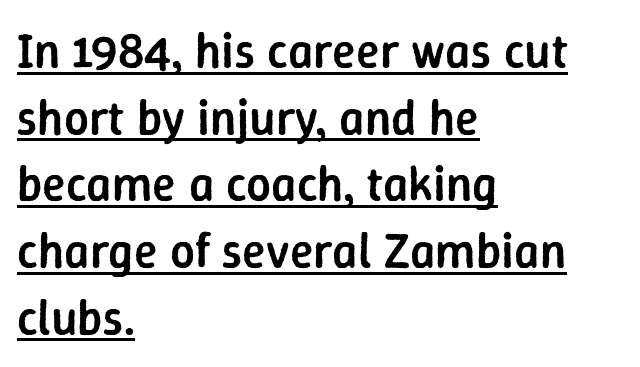
The image shows 49 px semibold sans-serif type, upright; set left-aligned, normal line spacing (1.36x), normal letter spacing, underlined; low stroke contrast and a medium x-height.
